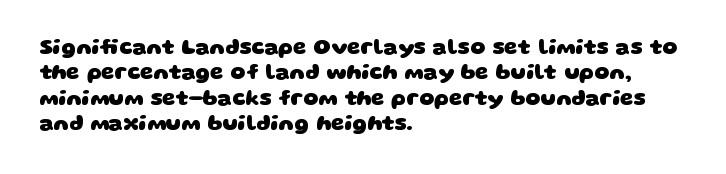
One-word summary of the alignment: left. A clean baseline with only descenders dipping below it. No extra tracking has been applied to these lines. Set as a true bold cut, around the 700 mark.
